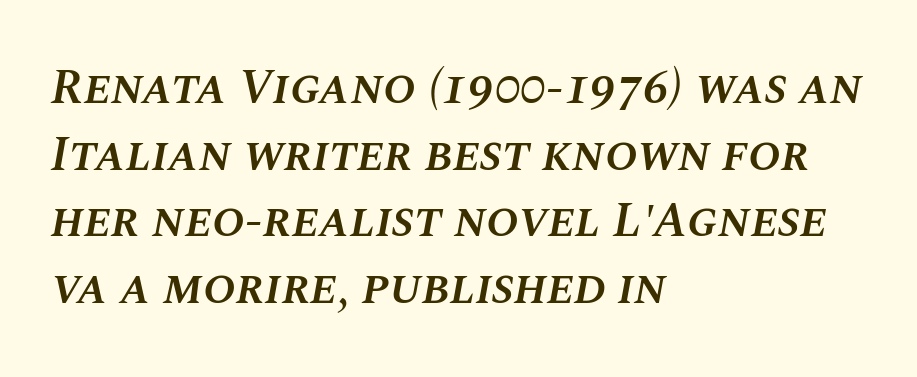
Emphasis-style slanted type is in use. Line beginnings align vertically; line endings do not. Nobody touched the tracking dial on this one. This rendering features lettering with no underline. Semibold letterforms, between regular and bold. The face used here is proportionally spaced, like ordinary book or web type.
